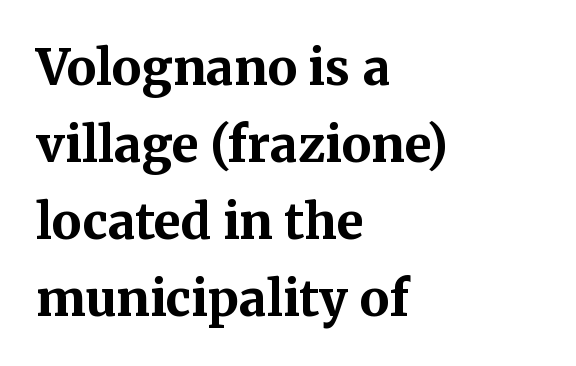
Q: Is the text bold? A: Yes.
Q: Is the text italic (slanted)? A: No, it is upright.
Q: Is the typeface a serif or a sans-serif typeface? A: Serif.
Q: Is the text underlined? A: No.
Q: How is the paragraph aligned? A: Left-aligned.
Q: Is the spacing between letters normal or unusually wide? A: Normal.
Q: Is the spacing between lines tight, normal or loose? A: Normal.
Q: Width (condensed, normal, or wide)? A: Normal.
Q: Stroke contrast? A: Medium.
Q: x-height? A: Medium.
Q: Monospaced? A: No.
